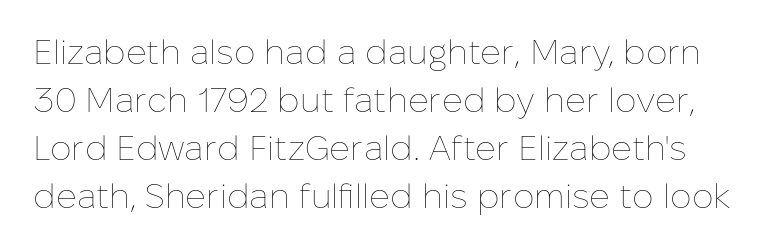
The image shows 34 px thin type, upright; set normal line spacing (1.41x), normal letter spacing, not underlined; low stroke contrast and a medium x-height.
